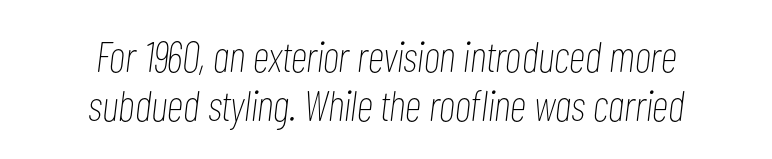
The image shows 43 px thin, condensed type, italic (leaning right); set centered, tight line spacing (1.13x), normal letter spacing, not underlined; low stroke contrast and a medium x-height.
